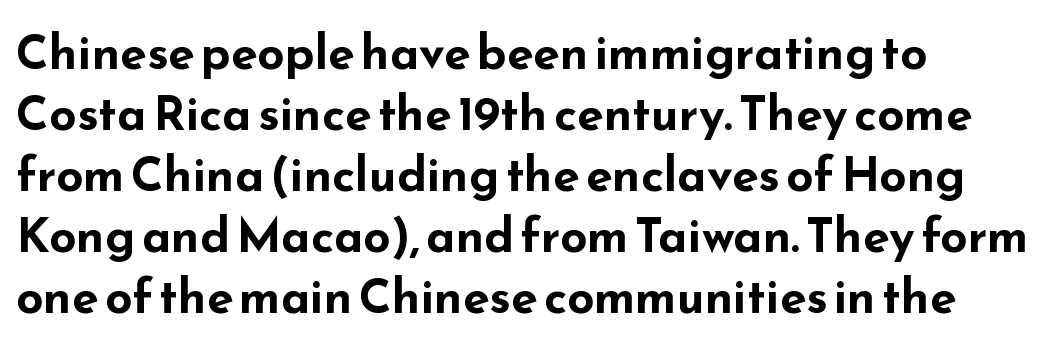
The image shows 48 px bold, wide sans-serif type, upright; set left-aligned, normal line spacing (1.27x), normal letter spacing, not underlined; low stroke contrast and a small x-height.
